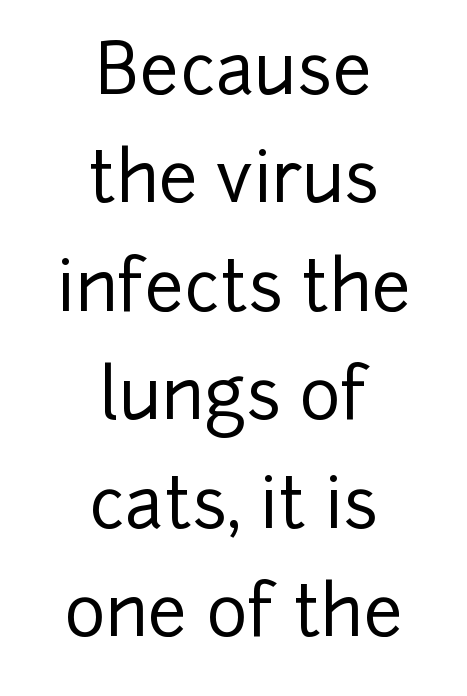
No feet cap the strokes, marking this as sans-serif type. These lines sit exactly where default settings would place them. The lines are quadded center. Descender tails drop into unmarked territory. Students, note that the glyphs here touch the page at normal intervals.
